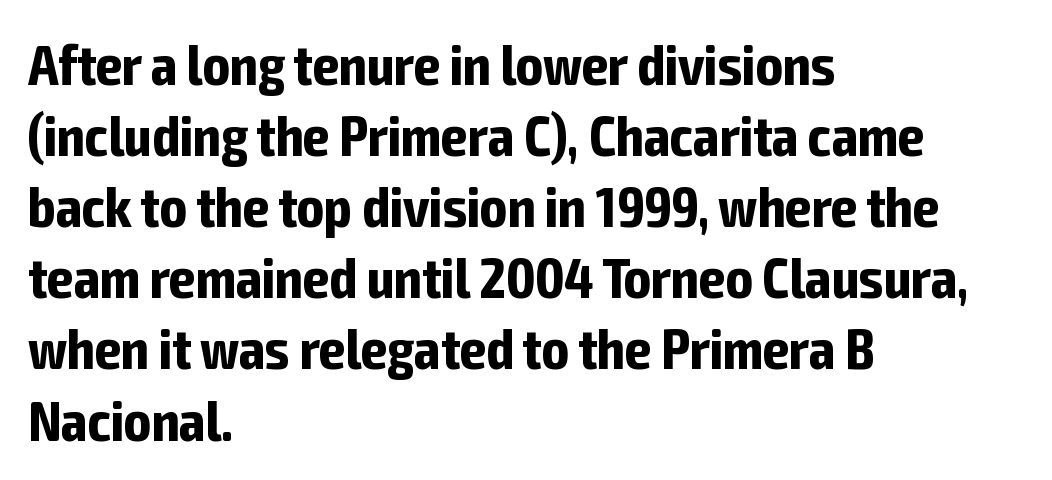
{"serif": "no", "italic": "no", "bold": "yes", "weight": "bold", "width": "condensed", "stroke_contrast": "low", "x_height": "medium", "monospaced": "no", "underline": "no", "align": "left", "line_spacing": "normal", "line_spacing_ratio": 1.27, "letter_spacing": "normal", "letter_spacing_em": 0.0, "glyph_px": 56}
